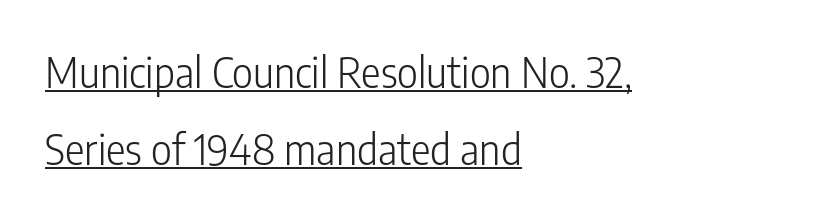
The type sits square on the baseline with zero lean. This rendering features underlined lettering. Heft: none added — not bold. Tracking here is standard; glyphs follow each other at the usual distance. Layout note: lines flush left.
